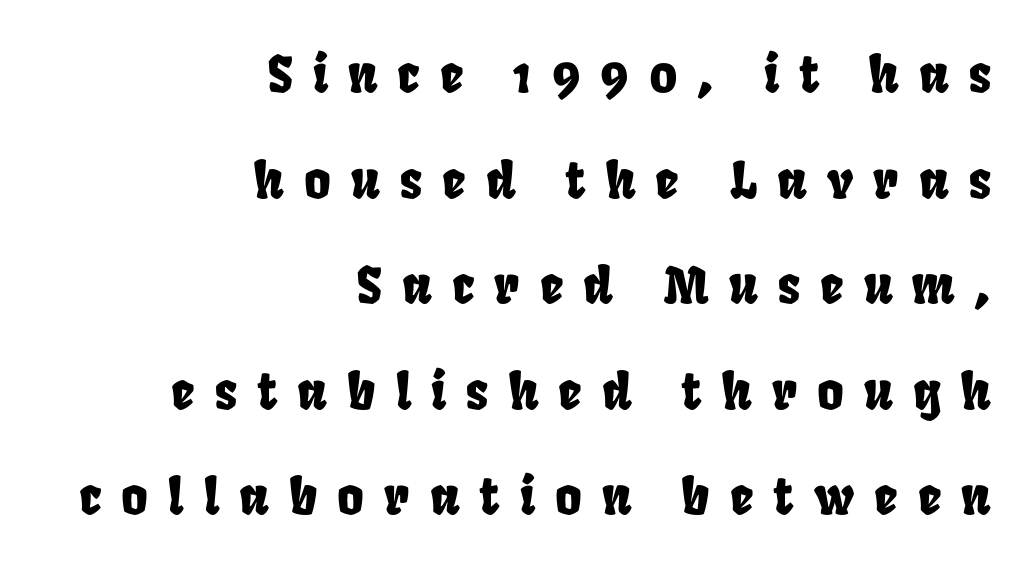
These lines are rendered in a variable-pitch font. Glyph-to-glyph distance is far greater than everyday printed text. The zone under the glyphs is completely vacant. The passage shown stacks its lines with a broad gap. The ragged edge is on the left, which tells us the setting is flush right.
